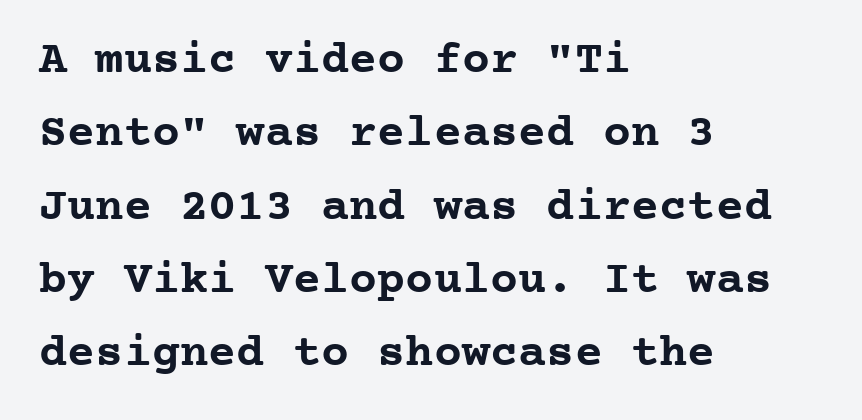
{"serif": "yes", "italic": "no", "bold": "yes", "weight": "semibold", "width": "normal", "stroke_contrast": "low", "x_height": "medium", "monospaced": "yes", "underline": "no", "align": "left", "line_spacing": "normal", "line_spacing_ratio": 1.56, "letter_spacing": "normal", "letter_spacing_em": 0.0, "glyph_px": 47}
